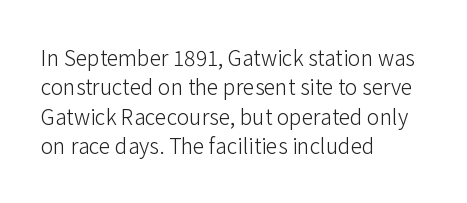
The image shows 21 px text type, upright; set left-aligned, normal line spacing (1.4x), normal letter spacing, not underlined.
